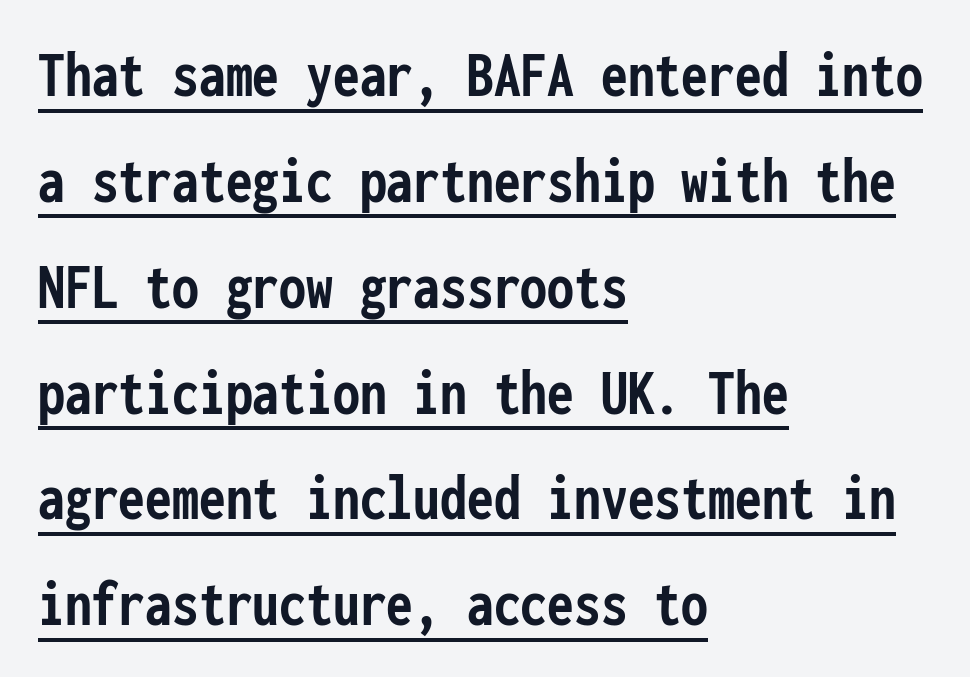
{"serif": "no", "italic": "no", "bold": "yes", "weight": "semibold", "width": "condensed", "stroke_contrast": "low", "x_height": "medium", "monospaced": "yes", "underline": "yes", "align": "left", "line_spacing": "normal", "line_spacing_ratio": 1.58, "letter_spacing": "normal", "letter_spacing_em": 0.0, "glyph_px": 67}
